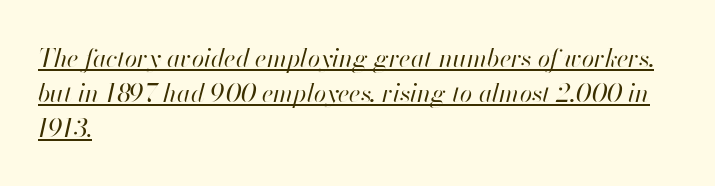
Q: Is the text bold? A: No.
Q: Is the text italic (slanted)? A: Yes, it leans right by about 13 degrees.
Q: Is the text underlined? A: Yes.
Q: How is the paragraph aligned? A: Left-aligned.
Q: Is the spacing between letters normal or unusually wide? A: Normal.
Q: Is the spacing between lines tight, normal or loose? A: Normal.
